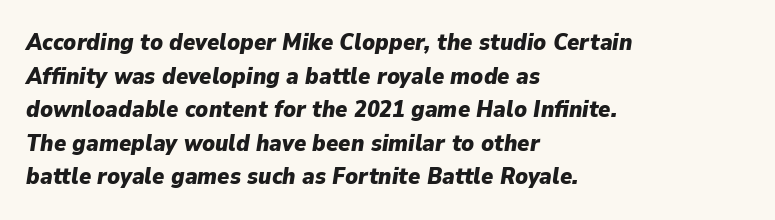
Q: Is the text bold? A: Yes.
Q: Is the text italic (slanted)? A: Yes, it leans right by about 9 degrees.
Q: Is the text underlined? A: No.
Q: How is the paragraph aligned? A: Left-aligned.
Q: Is the spacing between letters normal or unusually wide? A: Normal.
Q: Is the spacing between lines tight, normal or loose? A: Normal.
